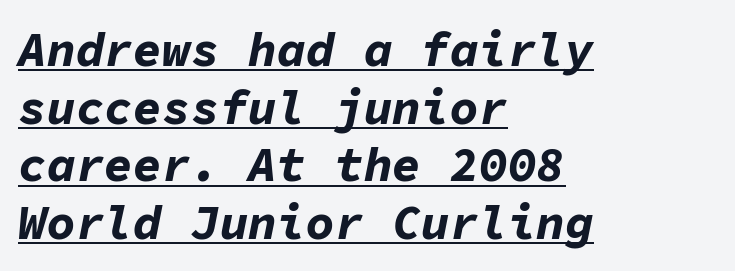
Every letter is thick-stroked: bold, no question. This sample carries an underscore along the baseline area. The lines in this sample share a left origin and differ only in where they stop. The tracking reads as untouched default to a designer's eye. This sample uses an oblique cut, with every glyph tilted off the vertical. This sample has the even, mechanical cadence of fixed-width lettering.
